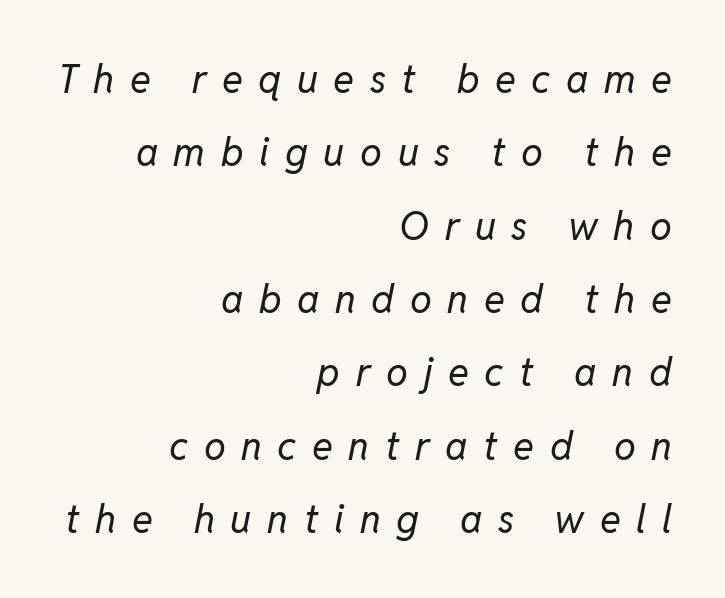
Q: Is the text bold? A: No.
Q: Is the text italic (slanted)? A: Yes, it leans right by about 11 degrees.
Q: Is the text underlined? A: No.
Q: How is the paragraph aligned? A: Right-aligned.
Q: Is the spacing between letters normal or unusually wide? A: Unusually wide.
Q: Width (condensed, normal, or wide)? A: Normal.
Q: Stroke contrast? A: Low.
Q: x-height? A: Medium.
Q: Monospaced? A: No.
